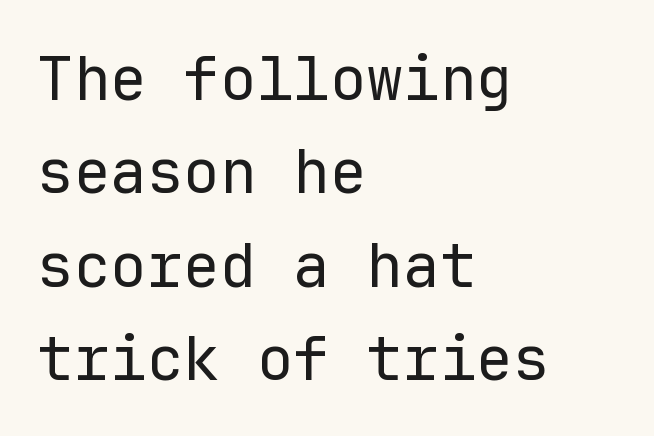
The image shows 61 px regular-weight sans-serif type, upright, monospaced; set left-aligned, normal line spacing (1.53x), normal letter spacing, not underlined; low stroke contrast and a medium x-height.
